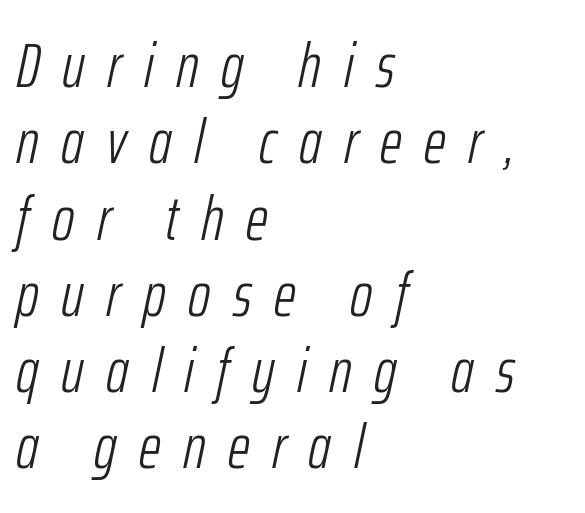
{"italic": "yes", "lean": "right", "slant_degrees": 12, "bold": "no", "weight": "light", "width": "condensed", "stroke_contrast": "low", "x_height": "medium", "monospaced": "no", "underline": "no", "align": "left", "line_spacing_ratio": 1.23, "letter_spacing": "wide", "letter_spacing_em": 0.36, "glyph_px": 62}
